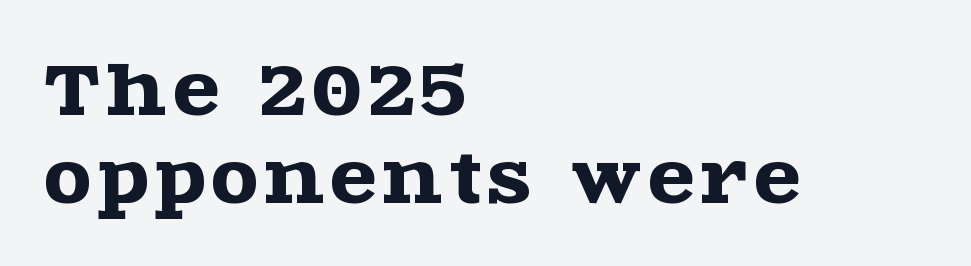
Is this a fixed-width face? No — the glyphs have proportional, varying widths. A typesetter would label this face a serif. Decoration check: the copy has no underline. Every stem runs plumb, perpendicular to the baseline.
